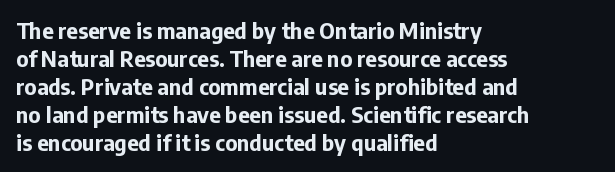
Q: Is the text bold? A: Yes.
Q: Is the text italic (slanted)? A: No, it is upright.
Q: Is the text underlined? A: No.
Q: How is the paragraph aligned? A: Left-aligned.
Q: Is the spacing between letters normal or unusually wide? A: Normal.
Q: Is the spacing between lines tight, normal or loose? A: Normal.
